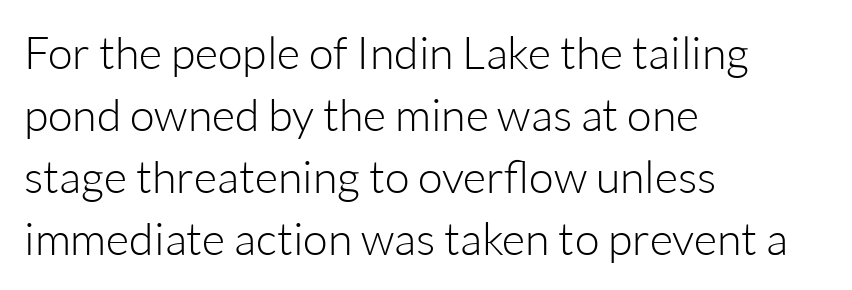
The image shows 45 px light sans-serif type, upright; set left-aligned, normal line spacing (1.38x), normal letter spacing, not underlined; low stroke contrast and a medium x-height.
